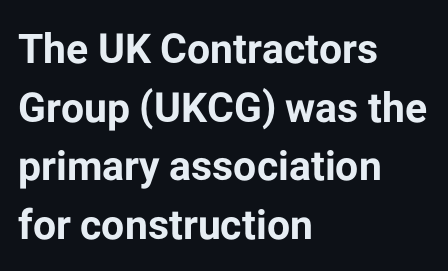
The image shows 41 px bold sans-serif type, upright; set left-aligned, normal line spacing (1.43x), normal letter spacing, not underlined; low stroke contrast and a medium x-height.
